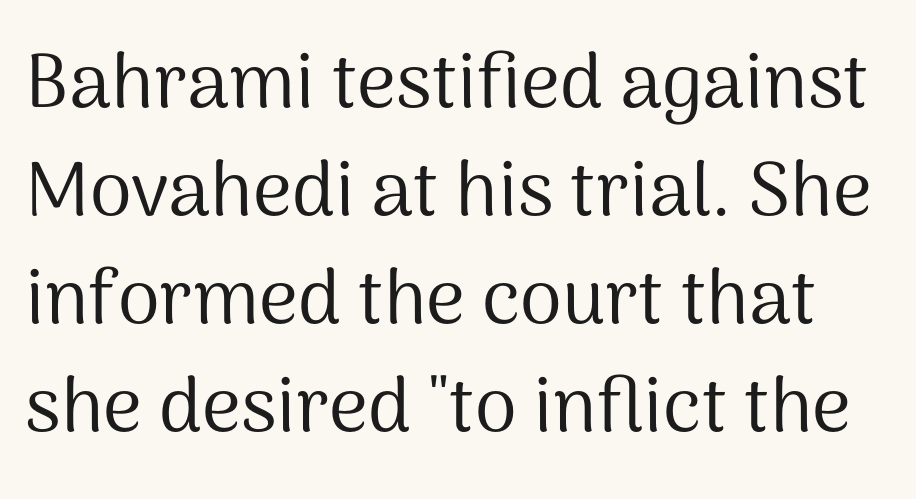
Is the letter spacing exaggerated? No — it looks like the ordinary default. The passage shown is not bold in any degree. The passage shown is typed in a proportional face where columns would drift. Beneath every word, the page is bare.
